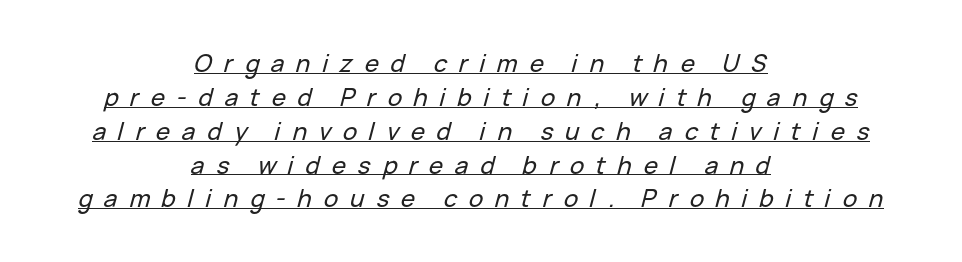
Q: Is the text italic (slanted)? A: Yes, it leans right by about 15 degrees.
Q: Is the text underlined? A: Yes.
Q: How is the paragraph aligned? A: Centered.
Q: Is the spacing between letters normal or unusually wide? A: Unusually wide.
Q: Is the spacing between lines tight, normal or loose? A: Normal.
